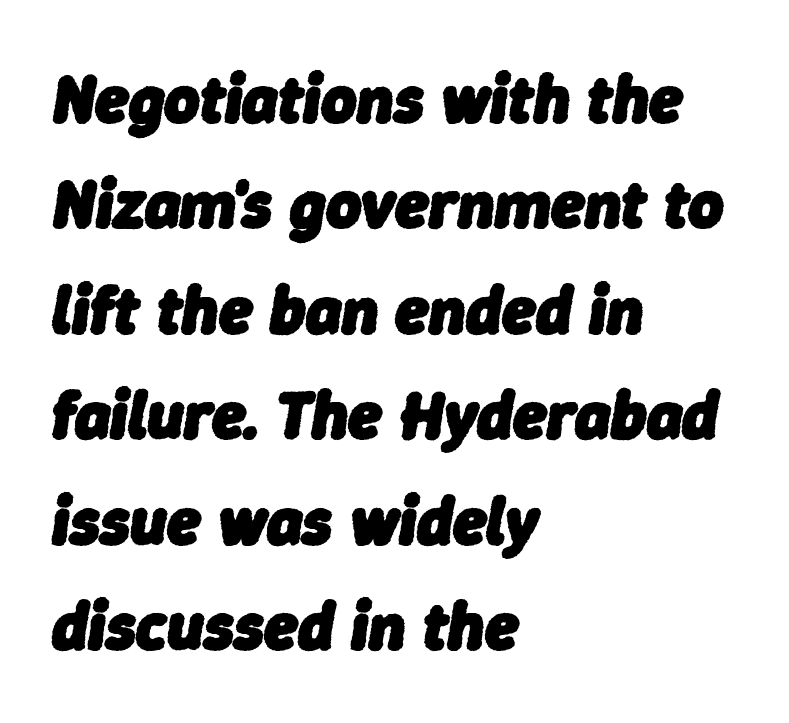
Tracking here is standard; glyphs follow each other at the usual distance. Proportional: the letters do not fall into vertical columns. Whoever set this chose a conventional vertical rhythm. A clean baseline with only descenders dipping below it. The letters are slanted; this is an italic face. Where is the straight margin? On the left.
